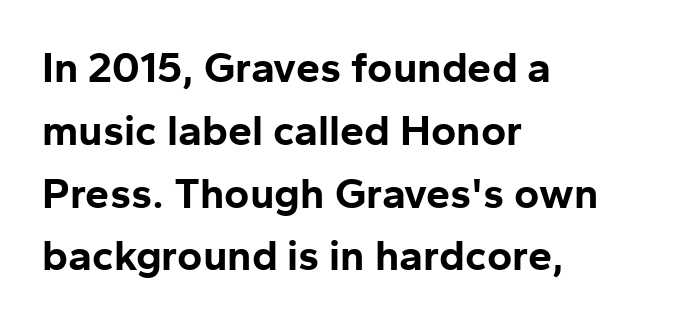
Q: Is the text bold? A: Yes.
Q: Is the text italic (slanted)? A: No, it is upright.
Q: Is the typeface a serif or a sans-serif typeface? A: Sans-serif.
Q: Is the text underlined? A: No.
Q: How is the paragraph aligned? A: Left-aligned.
Q: Is the spacing between letters normal or unusually wide? A: Normal.
Q: Is the spacing between lines tight, normal or loose? A: Normal.
Q: Width (condensed, normal, or wide)? A: Normal.
Q: Stroke contrast? A: Low.
Q: x-height? A: Medium.
Q: Monospaced? A: No.
